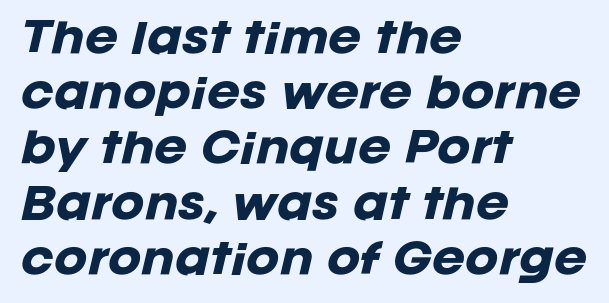
{"italic": "yes", "lean": "right", "slant_degrees": 12, "bold": "yes", "weight": "heavy", "width": "normal", "stroke_contrast": "low", "x_height": "large", "monospaced": "no", "underline": "no", "align": "left", "line_spacing": "normal", "line_spacing_ratio": 1.38, "letter_spacing": "normal", "letter_spacing_em": 0.0, "glyph_px": 40}
